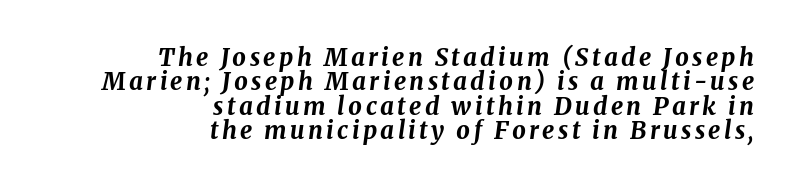
Q: Is the text bold? A: Yes.
Q: Is the text italic (slanted)? A: Yes, it leans right by about 8 degrees.
Q: Is the text underlined? A: No.
Q: How is the paragraph aligned? A: Right-aligned.
Q: Is the spacing between lines tight, normal or loose? A: Tight.
